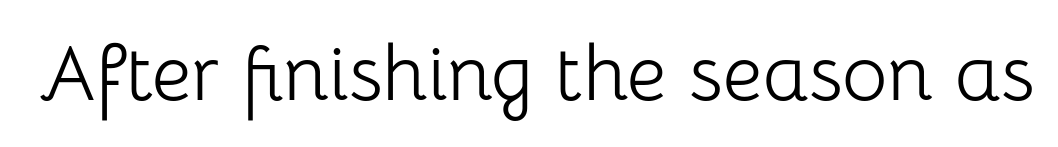
The image shows 78 px light sans-serif type, upright; set normal letter spacing, not underlined; low stroke contrast and a medium x-height.
